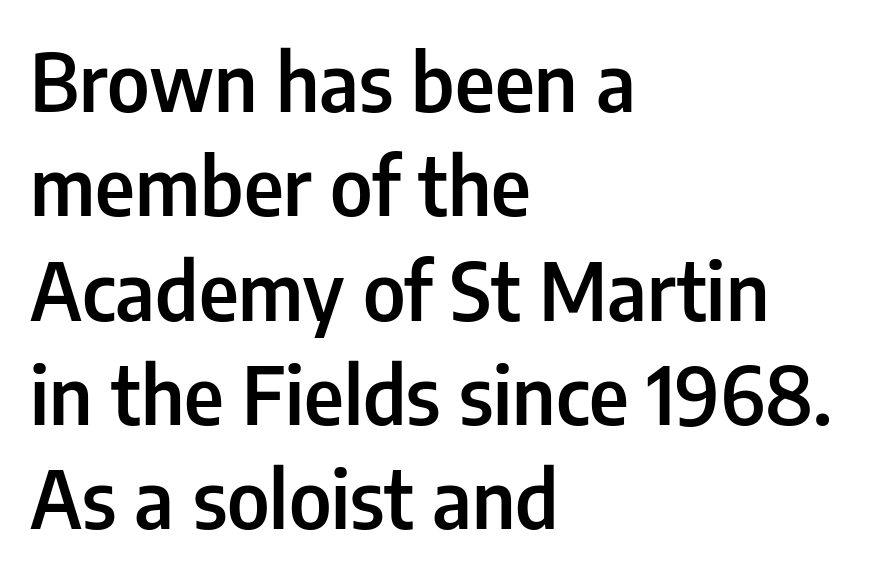
Leftover space on each line is placed entirely after the last word. The rendering keeps characters at their native spacing. A normal amount of white space separates one row of letters from the next. A typesetter would mark this as roman, not italic. This is moderately heavy type, rendered in semibold.
